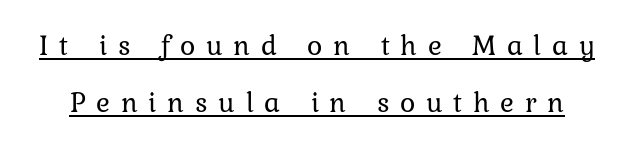
{"italic": "no", "bold": "no", "weight": "regular", "width": "normal", "stroke_contrast": "low", "x_height": "medium", "monospaced": "no", "underline": "yes", "line_spacing": "loose", "line_spacing_ratio": 1.98, "letter_spacing": "wide", "letter_spacing_em": 0.37, "glyph_px": 29}
